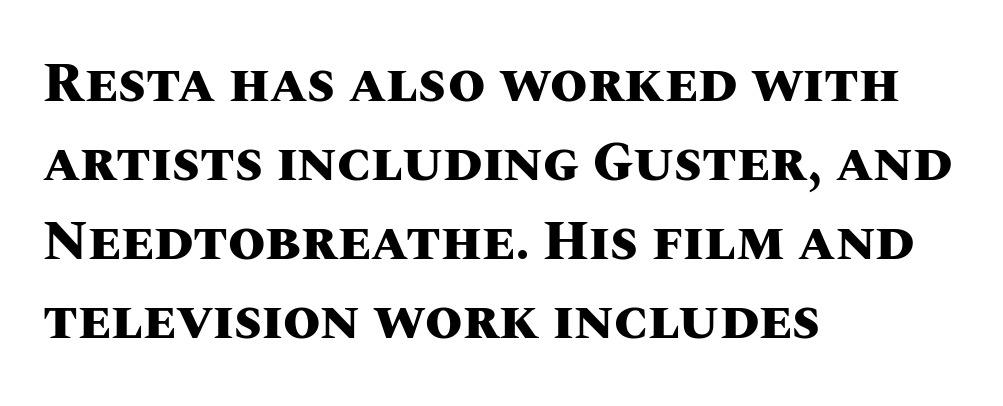
{"italic": "no", "bold": "yes", "weight": "heavy", "width": "normal", "stroke_contrast": "medium", "x_height": "large", "monospaced": "no", "underline": "no", "align": "left", "line_spacing": "normal", "line_spacing_ratio": 1.46, "letter_spacing": "normal", "letter_spacing_em": 0.0, "glyph_px": 54}
